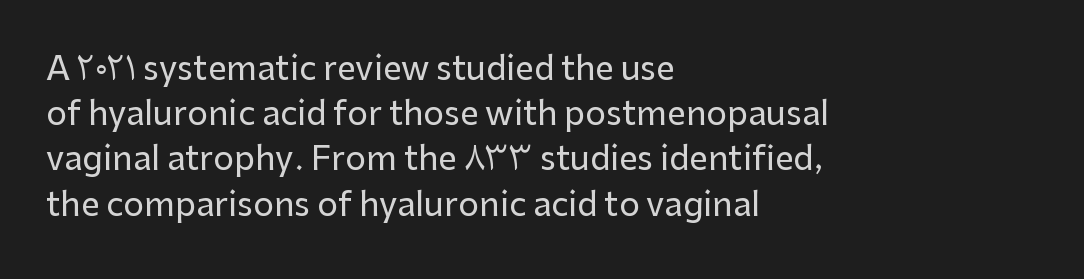
The image shows 33 px sans-serif type, upright; set left-aligned, normal line spacing (1.37x), normal letter spacing, not underlined; low stroke contrast and a medium x-height.
